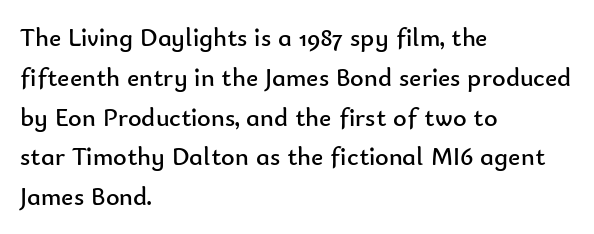
Nobody touched the tracking dial on this one. Line starts are locked; line ends wander. The block of text has a typical density, with ordinary space between rows. The glyphs are unaccompanied by any horizontal stroke below them. Notice how the stems are strictly vertical — no italics here. These glyphs show unthickened strokes, regular width or finer.
